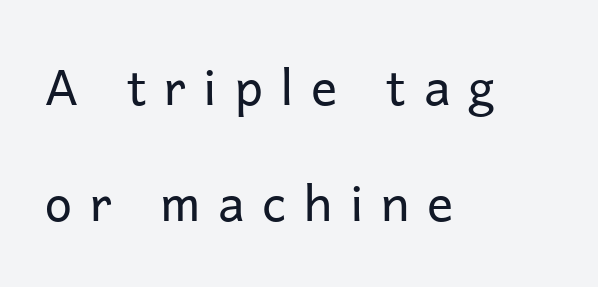
The paragraph shown leans on its left margin. I'd call this a sans setting — the letters go barefoot. Honestly, there is no underline to notice here at all. Successive baselines arrive slowly, with a big drop between each. The rendering inserts visible extra space after every character. Looks like regular typesetting: each glyph gets only the width it needs.
